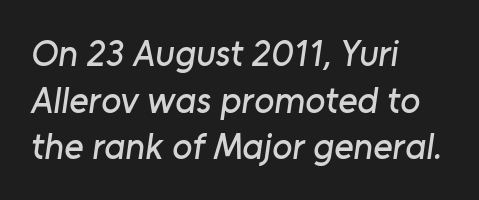
The image shows 37 px sans-serif type; set left-aligned, normal line spacing (1.26x), normal letter spacing, not underlined; low stroke contrast and a medium x-height.
